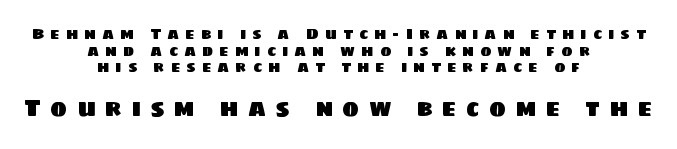
The letters are spread apart with noticeably loose tracking. Descenders hang freely into open space. If you folded the block vertically in half, each line would mirror itself in length. The designer gave the closing block more size than the opening block. Horizontal bands of white between lines are thin slivers.
